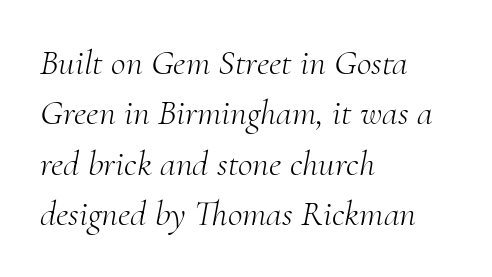
The letters advance in unequal steps, a hallmark of proportional type. The face used here is seriffed, in the tradition of book romans. Characters follow at the spacing the type designer built in. A quiet, ordinary-to-light weight characterises the typeface. If you drew a line through each stem, it would be angled. The compositor pushed each line to the left boundary.
